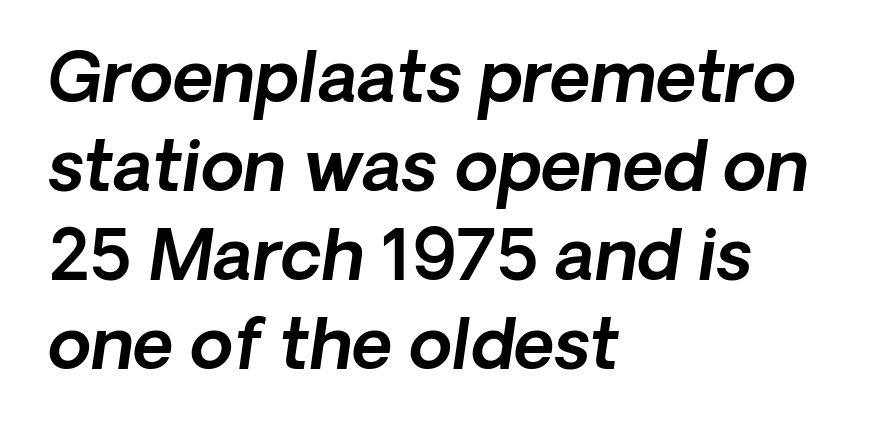
The image shows 70 px text type, italic (leaning right); set left-aligned, normal line spacing (1.27x), normal letter spacing, not underlined; a medium x-height.
